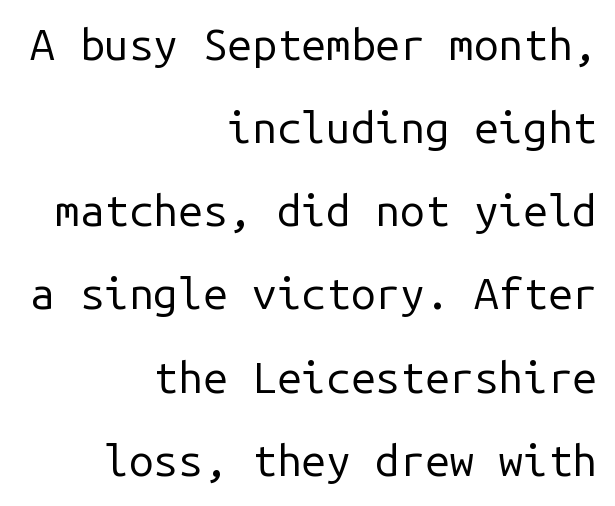
The type is set solid horizontally, with unmodified tracking. Descender tails drop into unmarked territory. Nope, not italic — everything's standing straight. Line ends are locked; line starts wander. No letter is thick-stroked: the sample isn't bold.
